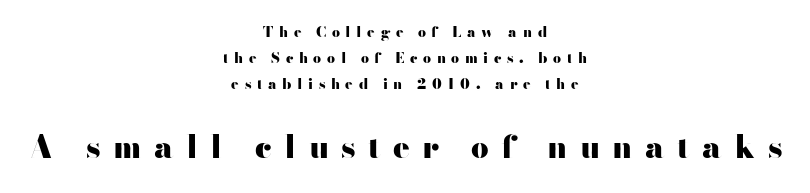
Q: Is the text bold? A: Yes.
Q: Is the text italic (slanted)? A: No, it is upright.
Q: Is the typeface a serif or a sans-serif typeface? A: Sans-serif.
Q: Is the text underlined? A: No.
Q: How is the paragraph aligned? A: Centered.
Q: Is the spacing between letters normal or unusually wide? A: Unusually wide.
Q: Which block of text is set in a larger size, the first (top) or the second (bottom)? A: The second (bottom) one.
Q: Width (condensed, normal, or wide)? A: Wide.
Q: Stroke contrast? A: High.
Q: x-height? A: Small.
Q: Monospaced? A: No.
